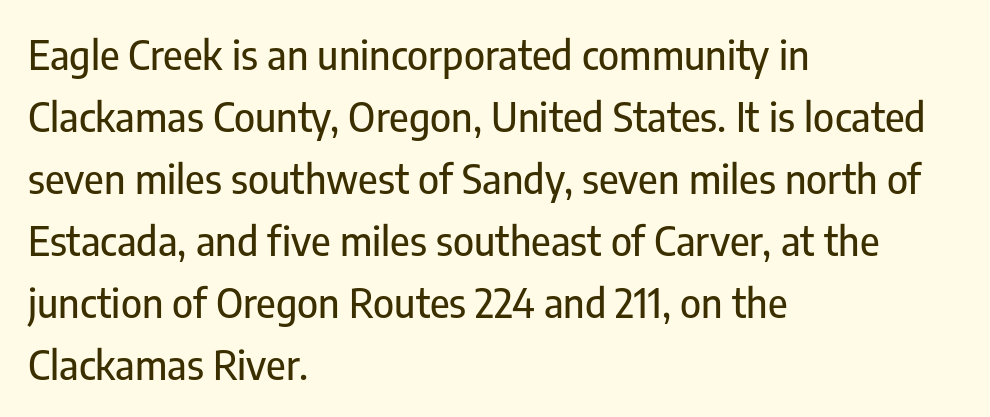
The rendering anchors every line to the left-hand side. Vertical spacing — default. The typography opts for an upright posture over an oblique one. Varying glyph widths throughout — classic text-font behaviour. Rule under the text: the space is simply empty.
